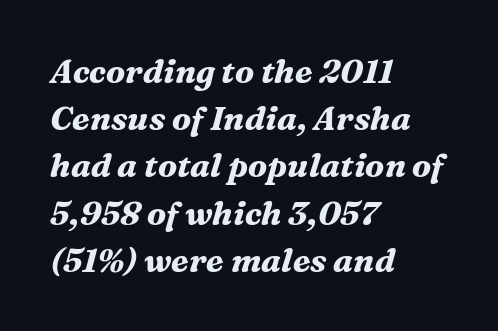
{"serif": "yes", "italic": "yes", "lean": "right", "slant_degrees": 16, "bold": "yes", "weight": "bold", "width": "normal", "stroke_contrast": "medium", "x_height": "medium", "monospaced": "no", "underline": "no", "align": "left", "line_spacing": "normal", "line_spacing_ratio": 1.43, "letter_spacing": "normal", "letter_spacing_em": 0.0, "glyph_px": 33}
